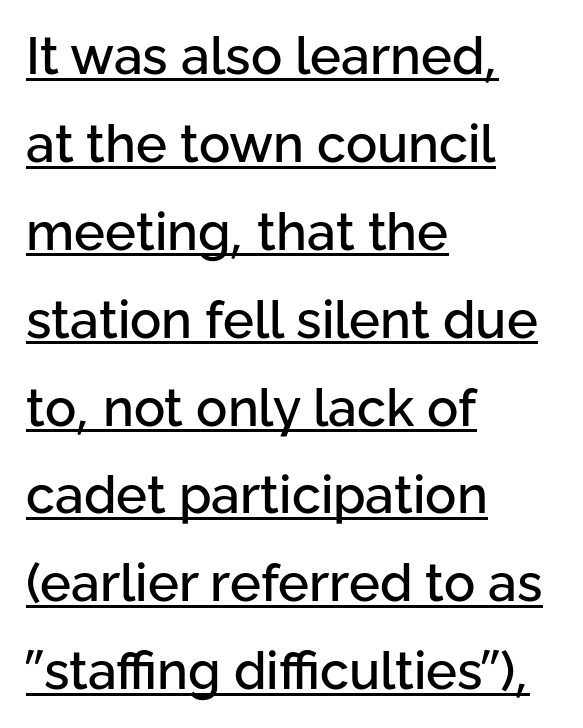
Q: Is the text italic (slanted)? A: No, it is upright.
Q: Is the typeface a serif or a sans-serif typeface? A: Sans-serif.
Q: Is the text underlined? A: Yes.
Q: How is the paragraph aligned? A: Left-aligned.
Q: Is the spacing between letters normal or unusually wide? A: Normal.
Q: Is the spacing between lines tight, normal or loose? A: Normal.
Q: Width (condensed, normal, or wide)? A: Normal.
Q: Stroke contrast? A: Low.
Q: x-height? A: Medium.
Q: Monospaced? A: No.
